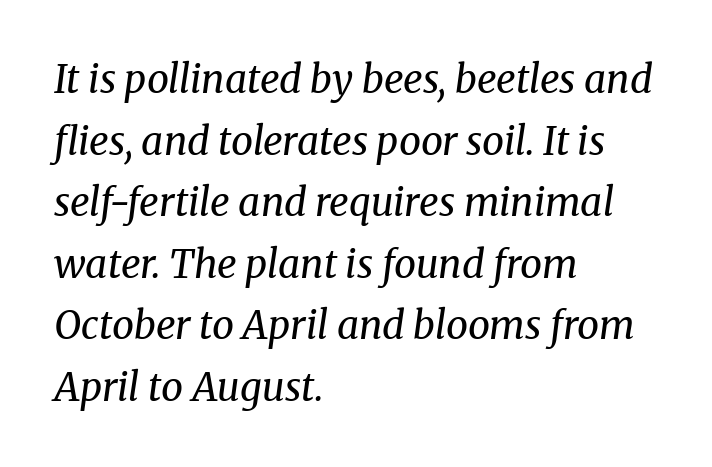
The image shows 39 px regular-weight serif type, italic (leaning right); set left-aligned, normal line spacing (1.58x), normal letter spacing, not underlined; medium stroke contrast and a medium x-height.
